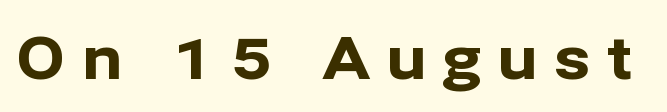
Q: Is the text bold? A: Yes.
Q: Is the text italic (slanted)? A: No, it is upright.
Q: Is the typeface a serif or a sans-serif typeface? A: Sans-serif.
Q: Is the text underlined? A: No.
Q: Is the spacing between letters normal or unusually wide? A: Unusually wide.
Q: Width (condensed, normal, or wide)? A: Normal.
Q: Stroke contrast? A: Low.
Q: x-height? A: Medium.
Q: Monospaced? A: No.
